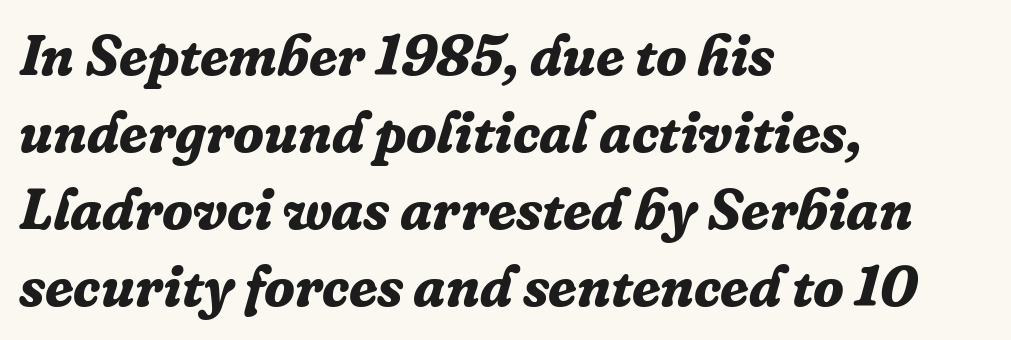
{"serif": "yes", "italic": "yes", "lean": "right", "slant_degrees": 16, "bold": "yes", "weight": "bold", "width": "normal", "stroke_contrast": "low", "x_height": "medium", "monospaced": "no", "underline": "no", "align": "left", "line_spacing": "normal", "line_spacing_ratio": 1.35, "letter_spacing": "normal", "letter_spacing_em": 0.0, "glyph_px": 57}
